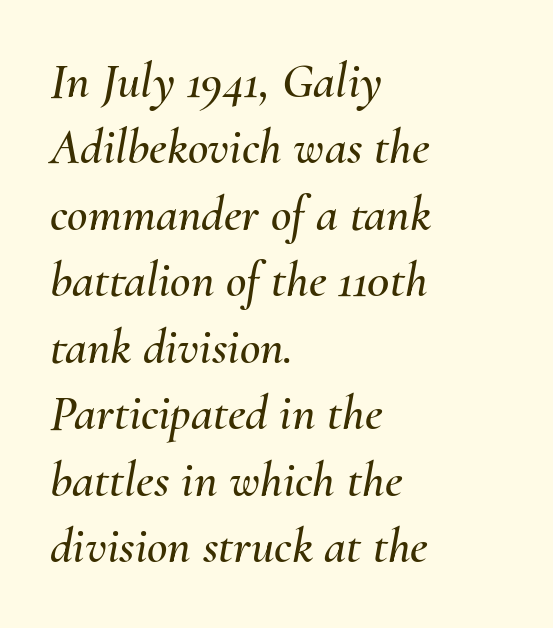
The image shows 50 px text type, italic (leaning right); set left-aligned, normal line spacing (1.33x), normal letter spacing, not underlined; medium stroke contrast and a small x-height.
